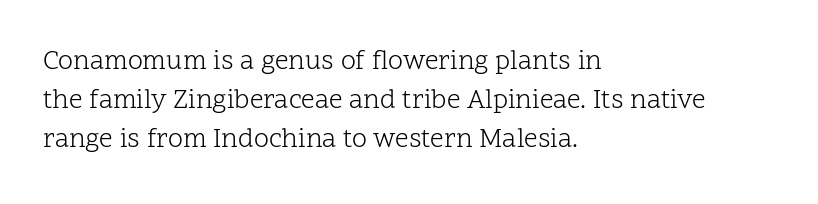
Q: Is the text bold? A: No.
Q: Is the text italic (slanted)? A: No, it is upright.
Q: Is the text underlined? A: No.
Q: How is the paragraph aligned? A: Left-aligned.
Q: Is the spacing between letters normal or unusually wide? A: Normal.
Q: Is the spacing between lines tight, normal or loose? A: Normal.
